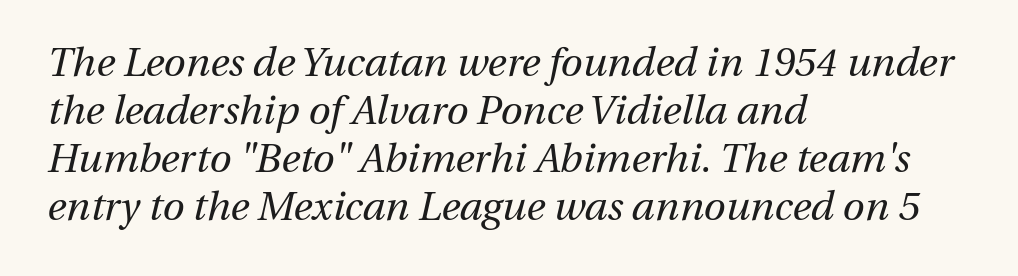
Q: Is the text bold? A: No.
Q: Is the text italic (slanted)? A: Yes, it leans right by about 13 degrees.
Q: Is the text underlined? A: No.
Q: How is the paragraph aligned? A: Left-aligned.
Q: Is the spacing between letters normal or unusually wide? A: Normal.
Q: Width (condensed, normal, or wide)? A: Normal.
Q: Stroke contrast? A: Medium.
Q: x-height? A: Medium.
Q: Monospaced? A: No.
